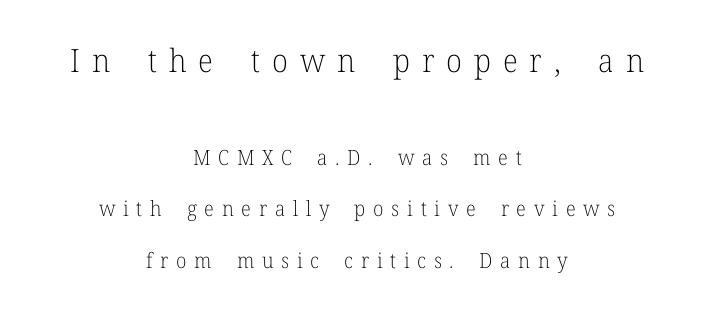
Q: Is the text bold? A: No.
Q: Is the text italic (slanted)? A: No, it is upright.
Q: Is the typeface a serif or a sans-serif typeface? A: Serif.
Q: Is the text underlined? A: No.
Q: How is the paragraph aligned? A: Centered.
Q: Is the spacing between letters normal or unusually wide? A: Unusually wide.
Q: Is the spacing between lines tight, normal or loose? A: Loose.
Q: Which block of text is set in a larger size, the first (top) or the second (bottom)? A: The first (top) one.
Q: Width (condensed, normal, or wide)? A: Normal.
Q: Stroke contrast? A: Low.
Q: x-height? A: Medium.
Q: Monospaced? A: No.
